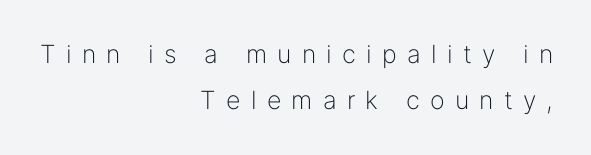
Substantial extra tracking has been applied to these lines. Ink coverage per letter is moderate at most. Underline: absent. Upright lettering throughout. The setting favours the right margin, as signatures and pull-quotes sometimes do.
